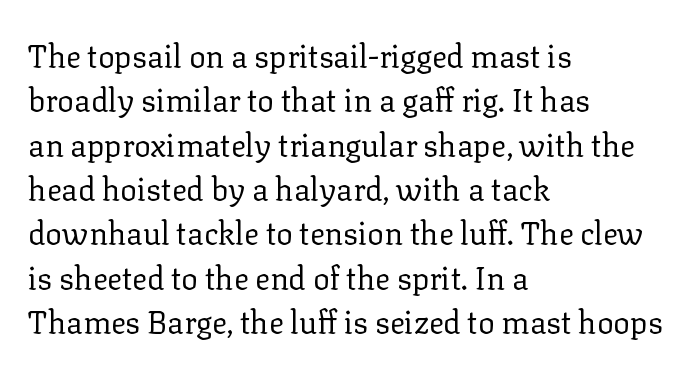
{"serif": "yes", "italic": "no", "bold": "no", "weight": "regular", "width": "normal", "stroke_contrast": "low", "x_height": "medium", "monospaced": "no", "underline": "no", "align": "left", "line_spacing": "normal", "line_spacing_ratio": 1.43, "letter_spacing": "normal", "letter_spacing_em": 0.0, "glyph_px": 31}
